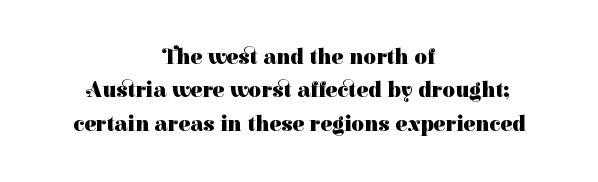
{"italic": "no", "bold": "yes", "underline": "no", "align": "center", "line_spacing": "normal", "line_spacing_ratio": 1.52, "letter_spacing": "normal", "letter_spacing_em": 0.0, "glyph_px": 22}
